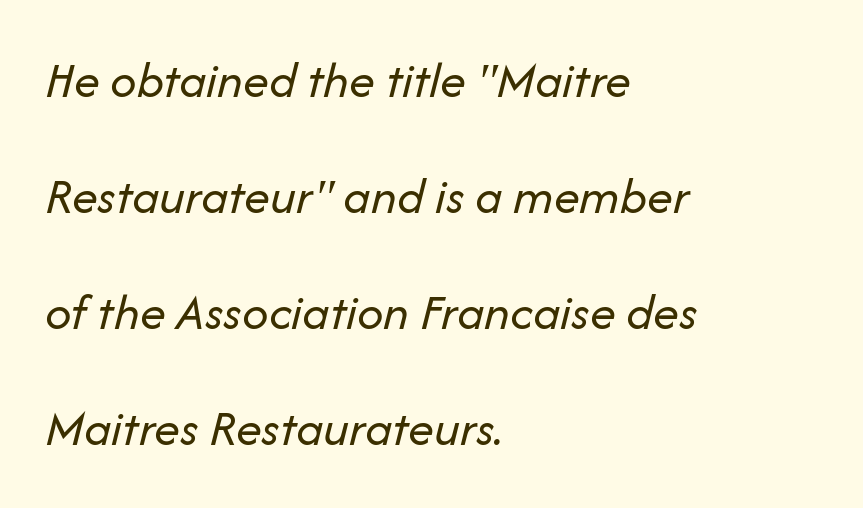
Emphasis-style slanted type is in use. A typesetter would call this leading open, well beyond the default. This reads as an unemphasized weight, regular at the heaviest. The rendering uses natural spacing where letterforms have individual widths.
